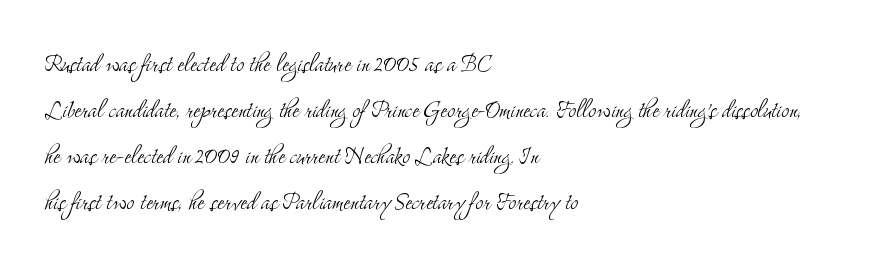
The baseline area is clear. Horizontally, the lines are justified to the leading edge only. Weight: regular or lighter. The rendering uses natural spacing where letterforms have individual widths.
